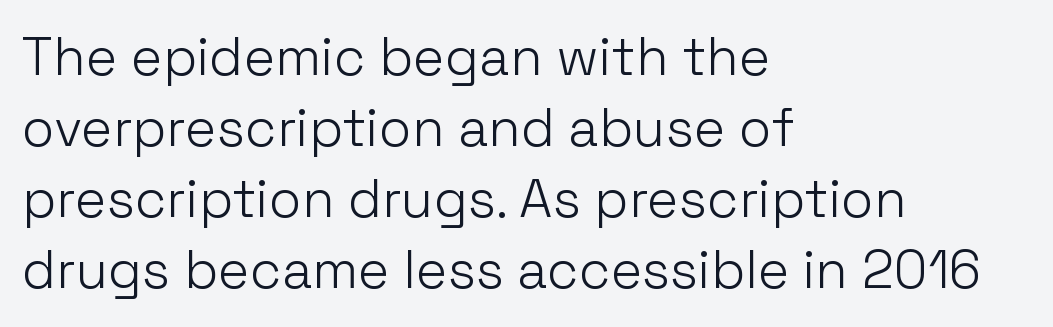
Q: Is the text bold? A: No.
Q: Is the text italic (slanted)? A: No, it is upright.
Q: Is the typeface a serif or a sans-serif typeface? A: Sans-serif.
Q: Is the text underlined? A: No.
Q: How is the paragraph aligned? A: Left-aligned.
Q: Is the spacing between letters normal or unusually wide? A: Normal.
Q: Is the spacing between lines tight, normal or loose? A: Normal.
Q: Width (condensed, normal, or wide)? A: Normal.
Q: Stroke contrast? A: Low.
Q: x-height? A: Medium.
Q: Monospaced? A: No.
